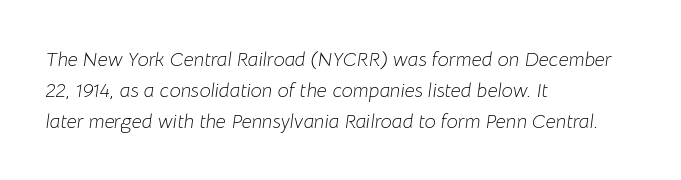
{"italic": "yes", "lean": "right", "slant_degrees": 8, "bold": "no", "underline": "no", "align": "left", "line_spacing": "normal", "line_spacing_ratio": 1.55, "letter_spacing": "normal", "letter_spacing_em": 0.0, "glyph_px": 20}
